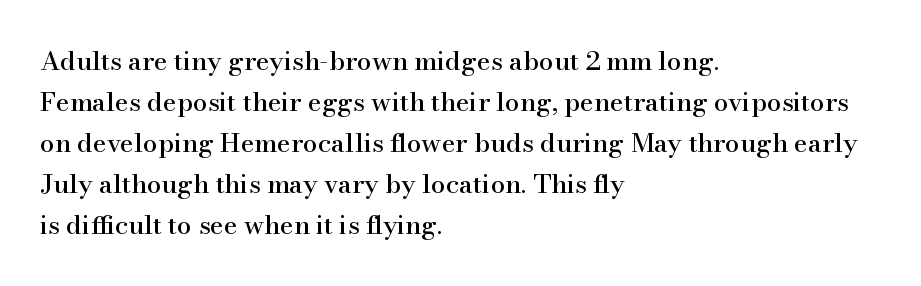
Descenders hang freely into open space. The font's upright variant was chosen for this text. Alignment: flush left. Leading: standard. The letterforms sit shoulder to shoulder at normal distance.
